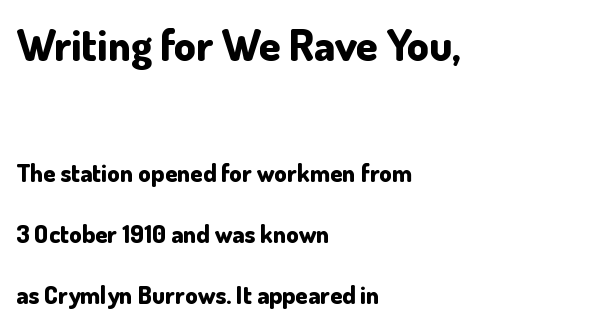
If you drew a ruler down the left edge, every line would touch it. Nobody touched the tracking dial on this one. The zone under the glyphs is completely vacant. Posture: upright roman. Successive baselines arrive slowly, with a big drop between each. Varying glyph widths throughout — classic text-font behaviour.
